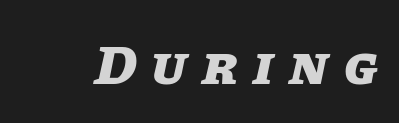
{"italic": "yes", "lean": "right", "slant_degrees": 11, "bold": "yes", "weight": "heavy", "width": "normal", "stroke_contrast": "low", "x_height": "large", "monospaced": "no", "underline": "no", "letter_spacing": "wide", "letter_spacing_em": 0.27, "glyph_px": 56}
